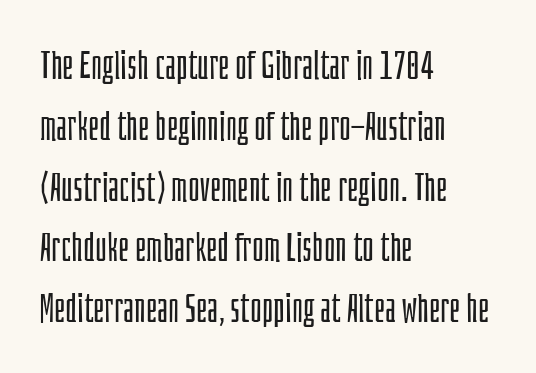
Q: Is the text bold? A: No.
Q: Is the text italic (slanted)? A: No, it is upright.
Q: Is the typeface a serif or a sans-serif typeface? A: Sans-serif.
Q: Is the text underlined? A: No.
Q: How is the paragraph aligned? A: Left-aligned.
Q: Is the spacing between letters normal or unusually wide? A: Normal.
Q: Is the spacing between lines tight, normal or loose? A: Normal.
Q: Width (condensed, normal, or wide)? A: Condensed.
Q: Stroke contrast? A: Low.
Q: x-height? A: Large.
Q: Monospaced? A: No.
